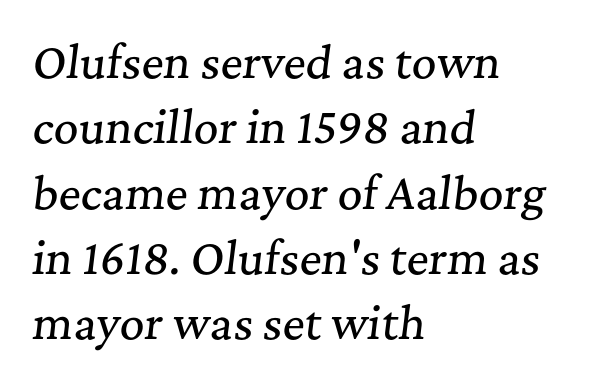
Q: Is the text italic (slanted)? A: Yes, it leans right by about 7 degrees.
Q: Is the typeface a serif or a sans-serif typeface? A: Serif.
Q: Is the text underlined? A: No.
Q: How is the paragraph aligned? A: Left-aligned.
Q: Is the spacing between letters normal or unusually wide? A: Normal.
Q: Is the spacing between lines tight, normal or loose? A: Normal.
Q: Width (condensed, normal, or wide)? A: Normal.
Q: Stroke contrast? A: Medium.
Q: x-height? A: Medium.
Q: Monospaced? A: No.
